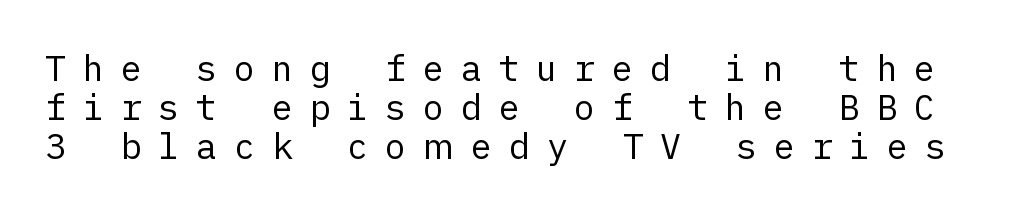
The image shows 35 px regular-weight sans-serif type, upright; set tight line spacing (1.12x), unusually wide letter spacing (+0.48 em), not underlined; low stroke contrast and a medium x-height.
